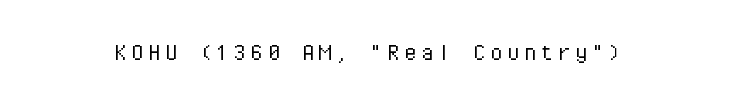
The image shows 28 px light sans-serif type, upright, monospaced; set not underlined; low stroke contrast and a medium x-height.
